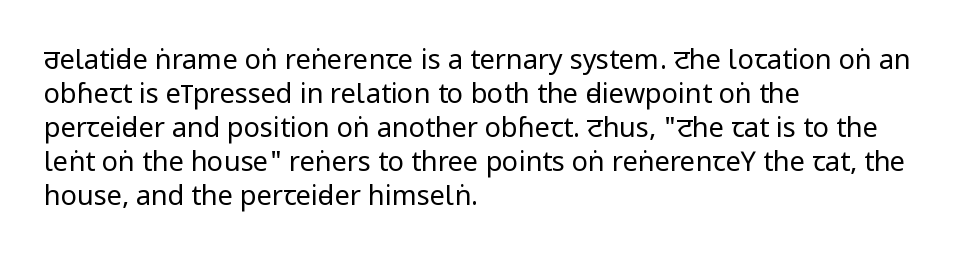
Vertically, the passage feels balanced, rows spaced as you'd expect. The strip under each line holds only bare page. Weight: in the light-to-regular range. Glyph-to-glyph distance matches everyday printed text.
